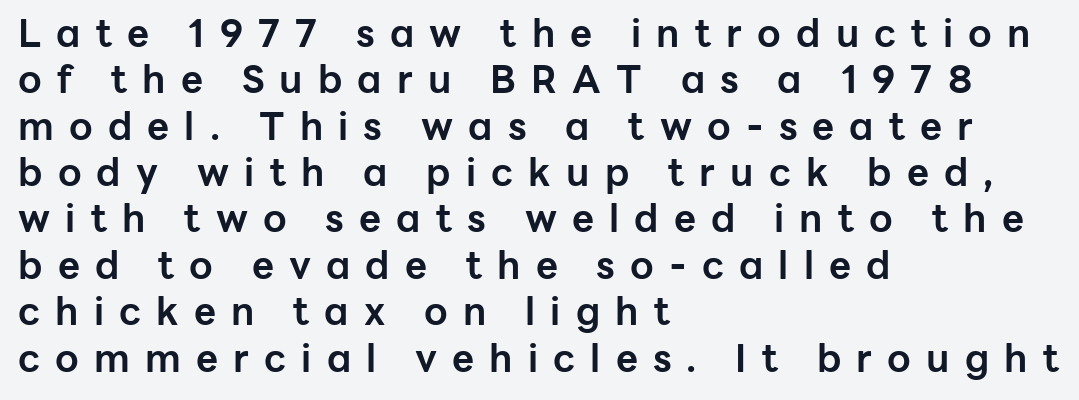
{"serif": "no", "italic": "no", "bold": "yes", "weight": "bold", "width": "normal", "stroke_contrast": "low", "x_height": "medium", "monospaced": "no", "underline": "no", "align": "left", "line_spacing_ratio": 1.22, "letter_spacing": "wide", "letter_spacing_em": 0.4, "glyph_px": 38}
